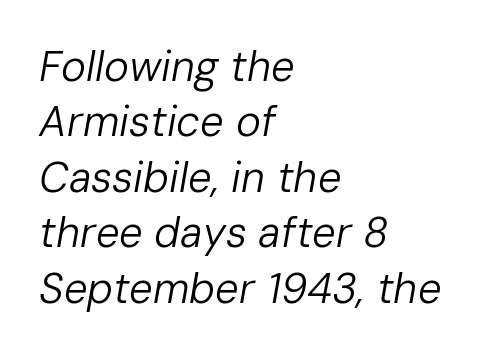
Honestly, the row spacing looks completely unremarkable. Unbolded letterforms with no extra heft. The rendering anchors every line to the left-hand side. Do the characters align in a grid? No, the font is proportional. The rendering keeps characters at their native spacing. A bare baseline throughout the passage.
